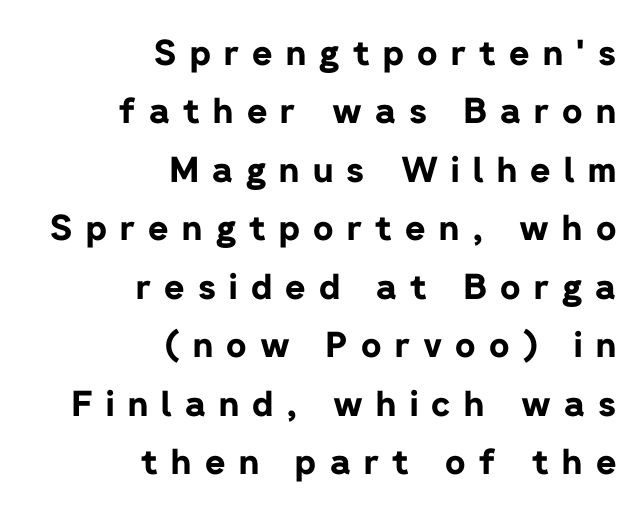
A student would call this right alignment; a typographer would say flush right, rag left. The specimen omits any rule beneath the text block's lines. Typographic density is high because the face is bold. Characters follow at a spacing far wider than the type designer built in. If you drew a line through each stem, it would be perfectly vertical.
